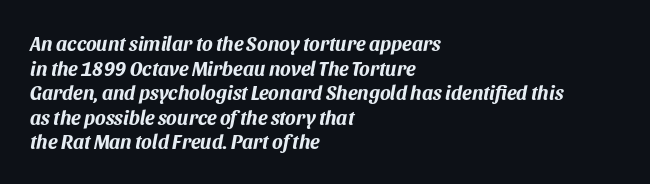
The image shows 20 px bold type, italic (leaning right); set left-aligned, line spacing 1.23x, normal letter spacing, not underlined.
